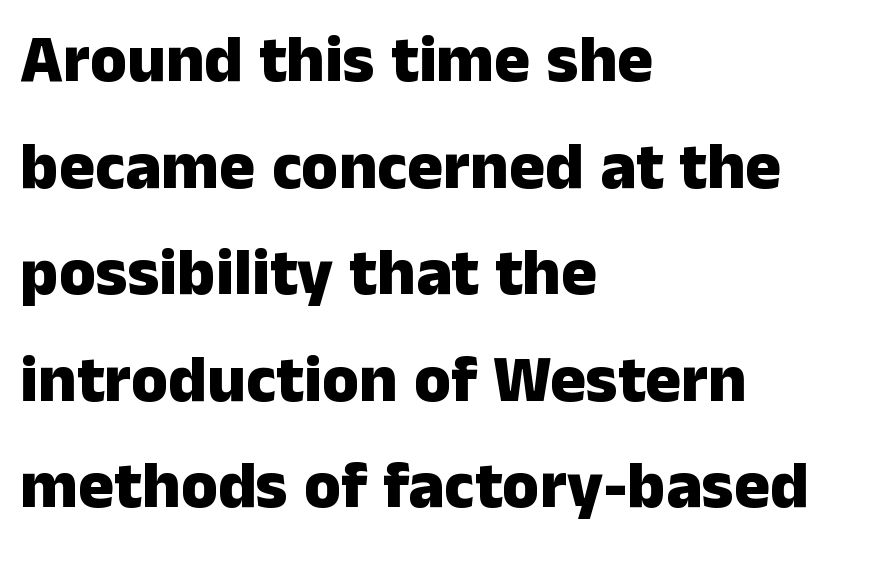
Note the varied advance widths — an 'i' is clearly narrower than an 'm'. Notice how the passage keeps a crisp vertical edge on the left only. The block of text has a typical density, with ordinary space between rows. The area under the type is left untouched. The type family on display is of the sans-serif kind. Heavy-handed strokes throughout: this text is bold.
